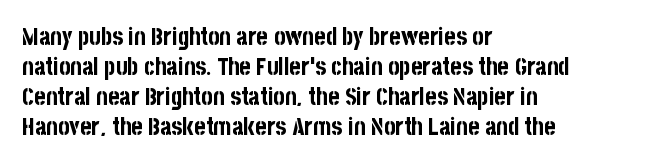
Q: Is the text bold? A: Yes.
Q: Is the text italic (slanted)? A: No, it is upright.
Q: Is the text underlined? A: No.
Q: How is the paragraph aligned? A: Left-aligned.
Q: Is the spacing between letters normal or unusually wide? A: Normal.
Q: Is the spacing between lines tight, normal or loose? A: Normal.
